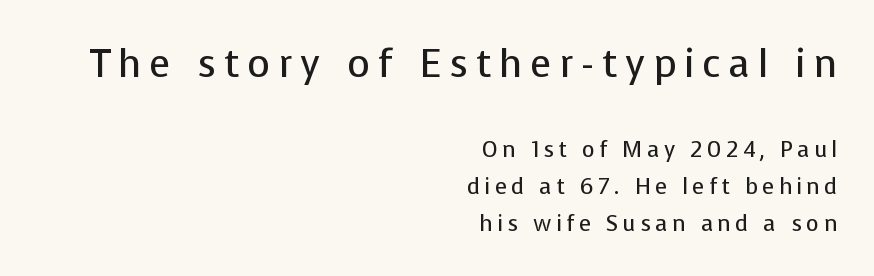
{"serif": "no", "italic": "no", "bold": "no", "weight": "regular", "width": "normal", "stroke_contrast": "low", "x_height": "medium", "monospaced": "no", "underline": "no", "align": "right", "line_spacing": "normal", "line_spacing_ratio": 1.68, "letter_spacing": "wide", "letter_spacing_em": 0.2, "larger_block": "first", "size_ratio": 1.77, "glyph_px": 39}
